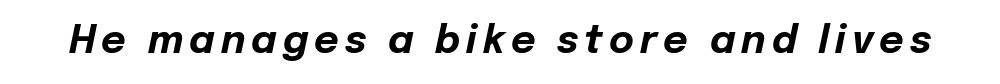
{"italic": "yes", "lean": "right", "slant_degrees": 12, "bold": "yes", "weight": "bold", "width": "normal", "stroke_contrast": "low", "x_height": "medium", "monospaced": "no", "underline": "no", "glyph_px": 38}
